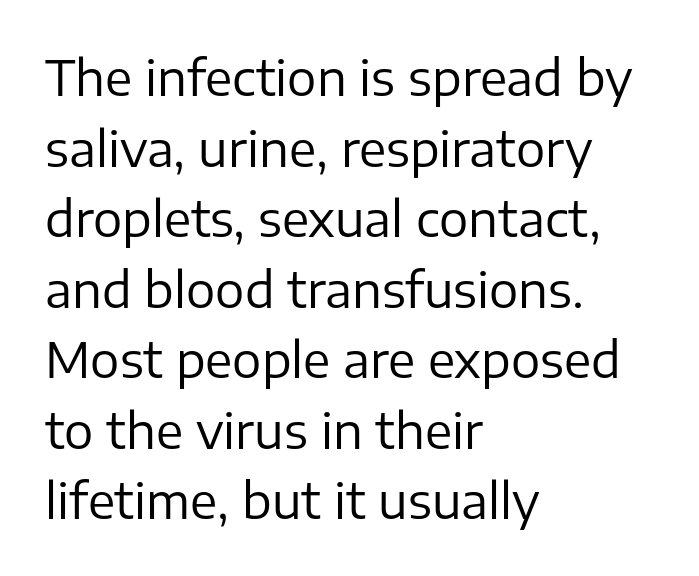
The face looks like a standard text weight, possibly lighter. Decoration check: the copy has no underline. Vertical strokes here are truly vertical. Each letter keeps its own natural width here, so spacing adapts to shape. Does extra space separate the letters? No, they use regular spacing. Every row of glyphs begins at an identical x-position on the left.
